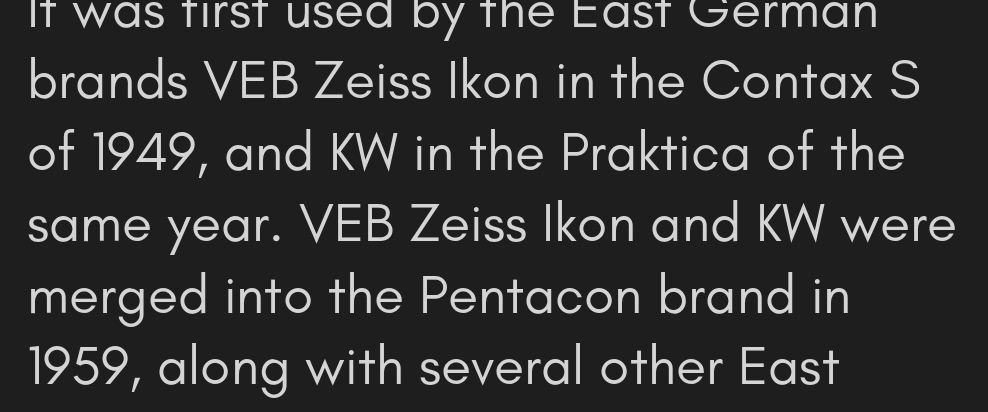
Is this a sans? Yes — the strokes have no serifs. Spacing verdict: proportional, widths tailored to each character. Notice how the stems are strictly vertical — no italics here. This reads as an unemphasized weight, regular at the heaviest. Words appear dense and cohesive because spacing is normal. Nobody drew a line under any word here.
